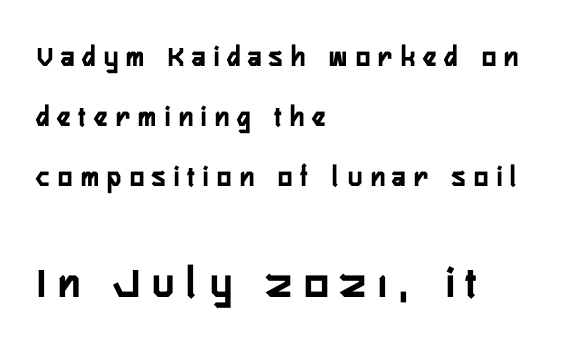
Which of the two is more prominent by size? The second, at the bottom. This sample uses expanded letter spacing, leaving extra air between glyphs. These lines stack with their left ends in a neat column. The baseline area is clear. Character widths vary here, with narrow letters taking less room than wide ones.
